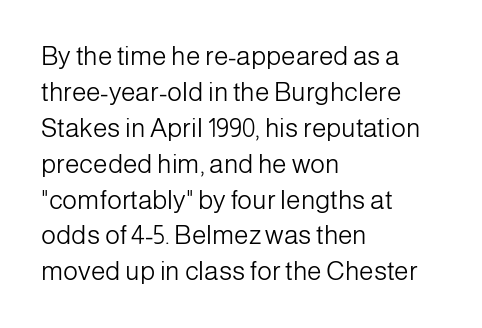
The characters are drawn with everyday or finer stroke widths. Line beginnings align vertically; line endings do not. Rule under the text: the space is simply empty. Words appear dense and cohesive because spacing is normal. Whoever set this chose a conventional vertical rhythm. Rendered with straight, roman letterforms.
